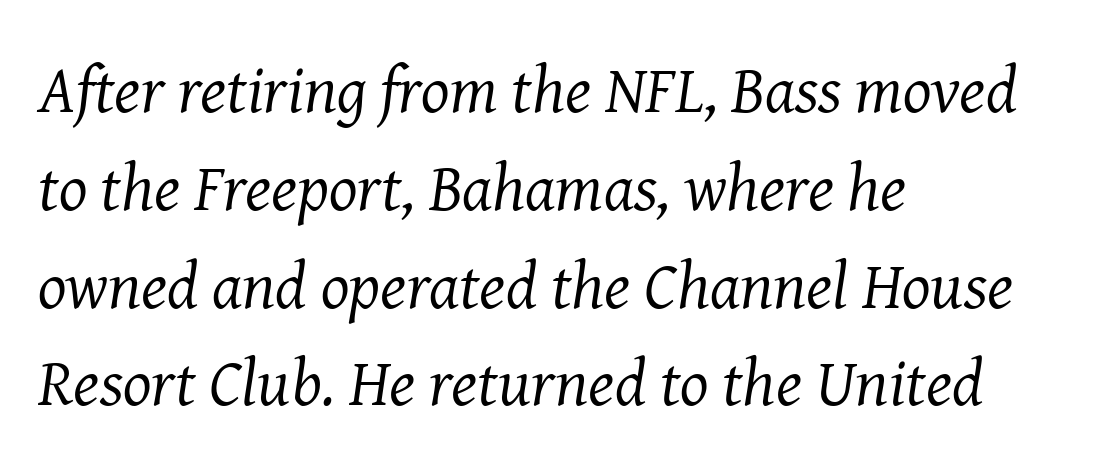
Q: Is the text bold? A: No.
Q: Is the text italic (slanted)? A: Yes, it leans right by about 8 degrees.
Q: Is the typeface a serif or a sans-serif typeface? A: Serif.
Q: Is the text underlined? A: No.
Q: How is the paragraph aligned? A: Left-aligned.
Q: Is the spacing between letters normal or unusually wide? A: Normal.
Q: Is the spacing between lines tight, normal or loose? A: Normal.
Q: Width (condensed, normal, or wide)? A: Normal.
Q: Stroke contrast? A: Medium.
Q: x-height? A: Medium.
Q: Monospaced? A: No.
